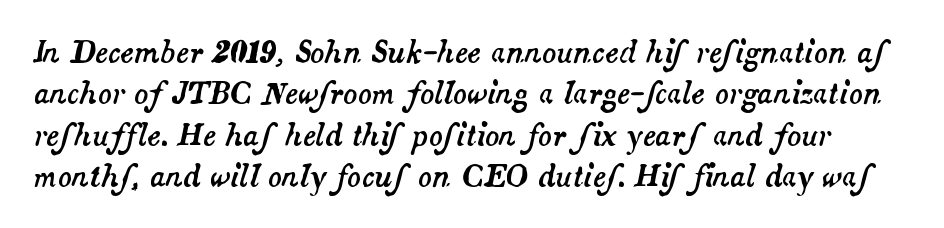
{"italic": "yes", "lean": "right", "slant_degrees": 14, "width": "normal", "stroke_contrast": "medium", "x_height": "small", "monospaced": "no", "underline": "no", "line_spacing": "normal", "line_spacing_ratio": 1.43, "letter_spacing": "normal", "letter_spacing_em": 0.0, "glyph_px": 29}
